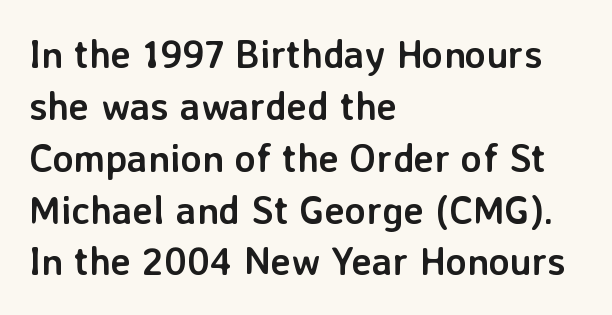
{"serif": "no", "italic": "no", "bold": "yes", "weight": "semibold", "width": "normal", "stroke_contrast": "low", "x_height": "medium", "monospaced": "no", "underline": "no", "align": "left", "line_spacing": "normal", "line_spacing_ratio": 1.33, "letter_spacing": "normal", "letter_spacing_em": 0.0, "glyph_px": 39}
